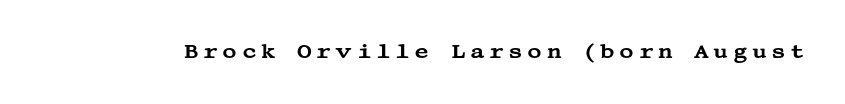
The image shows 20 px text type, upright; set unusually wide letter spacing (+0.22 em), not underlined.
